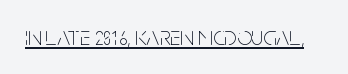
The image shows 26 px text type, upright; set normal letter spacing, underlined.
